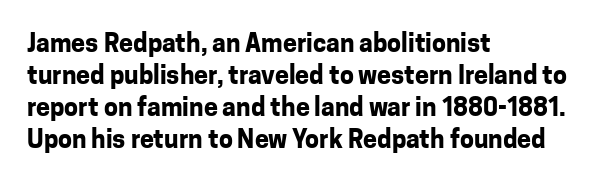
The typesetter chose a ragged-right arrangement here. The line texture is even and compact thanks to regular tracking. Summary of weight: heavy, a full bold. Vertically, the passage feels balanced, rows spaced as you'd expect. In terms of posture, this sample is upright.
